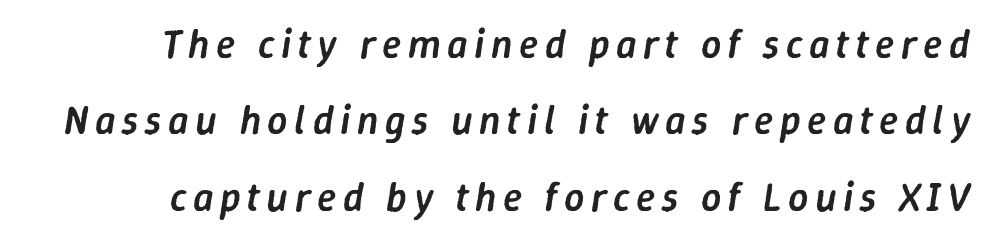
{"italic": "yes", "lean": "right", "slant_degrees": 9, "bold": "semi", "weight": "semibold", "width": "normal", "stroke_contrast": "low", "x_height": "medium", "monospaced": "no", "underline": "no", "align": "right", "line_spacing": "loose", "line_spacing_ratio": 1.91, "glyph_px": 40}
